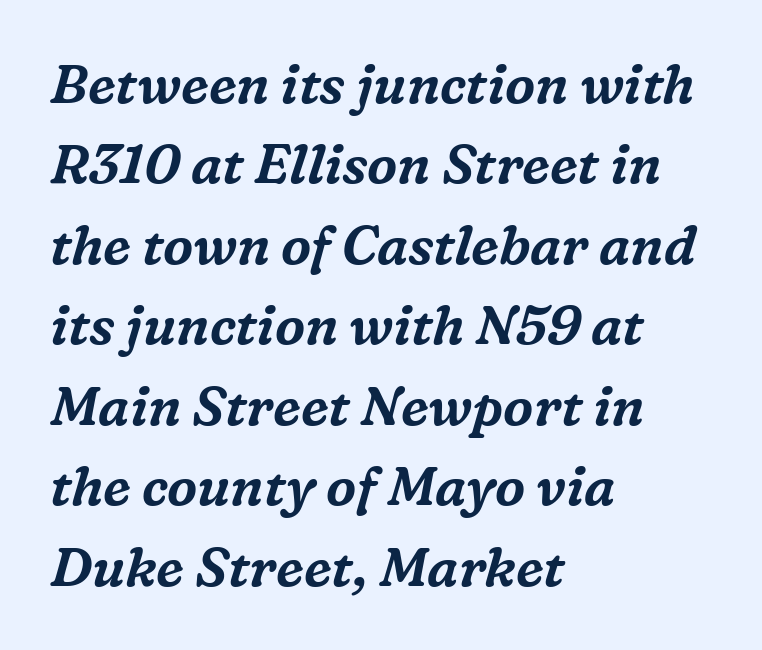
Q: Is the text italic (slanted)? A: Yes, it leans right by about 16 degrees.
Q: Is the typeface a serif or a sans-serif typeface? A: Serif.
Q: Is the text underlined? A: No.
Q: How is the paragraph aligned? A: Left-aligned.
Q: Is the spacing between letters normal or unusually wide? A: Normal.
Q: Is the spacing between lines tight, normal or loose? A: Normal.
Q: Width (condensed, normal, or wide)? A: Normal.
Q: Stroke contrast? A: Medium.
Q: x-height? A: Medium.
Q: Monospaced? A: No.
